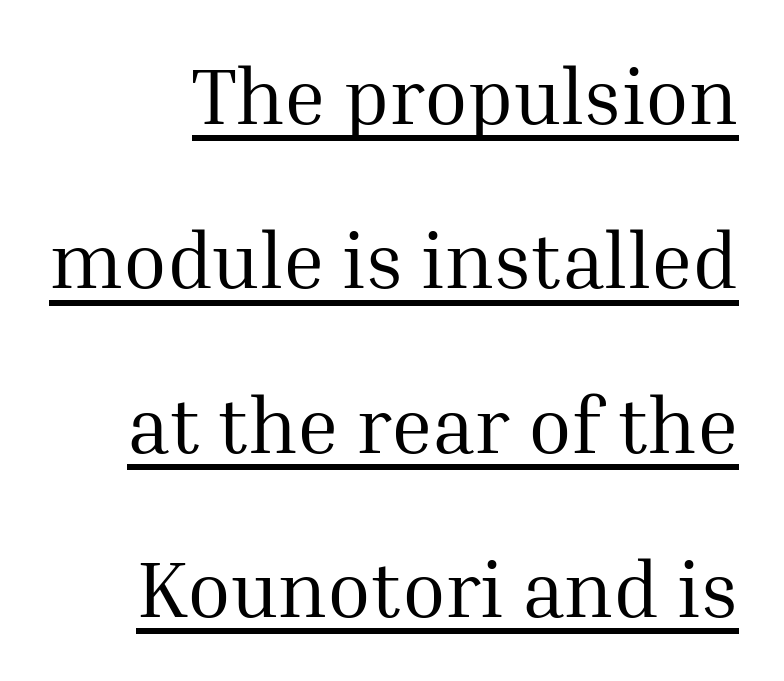
{"serif": "yes", "italic": "no", "bold": "no", "weight": "regular", "width": "normal", "stroke_contrast": "medium", "x_height": "medium", "monospaced": "no", "underline": "yes", "line_spacing": "loose", "line_spacing_ratio": 2.08, "letter_spacing": "normal", "letter_spacing_em": 0.0, "glyph_px": 79}
